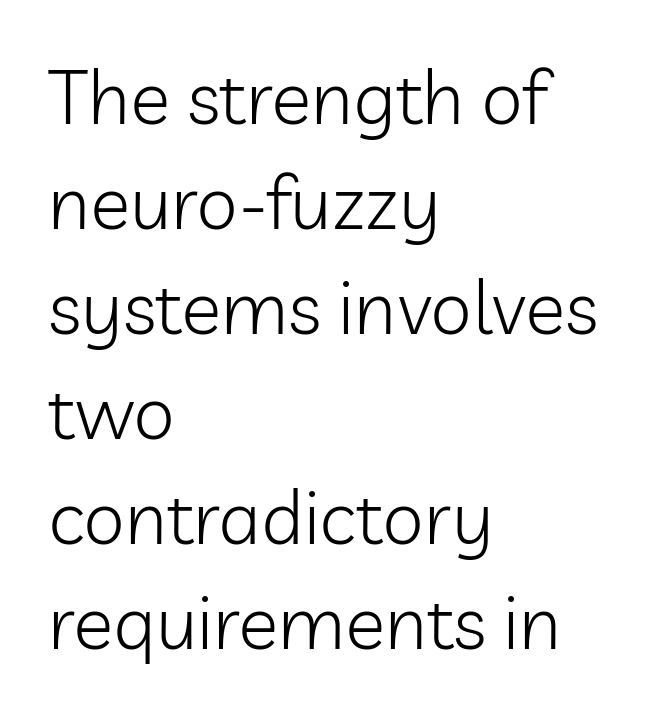
{"serif": "no", "italic": "no", "bold": "no", "weight": "light", "width": "normal", "stroke_contrast": "low", "x_height": "medium", "monospaced": "no", "underline": "no", "align": "left", "line_spacing": "normal", "line_spacing_ratio": 1.4, "letter_spacing": "normal", "letter_spacing_em": 0.0, "glyph_px": 75}
